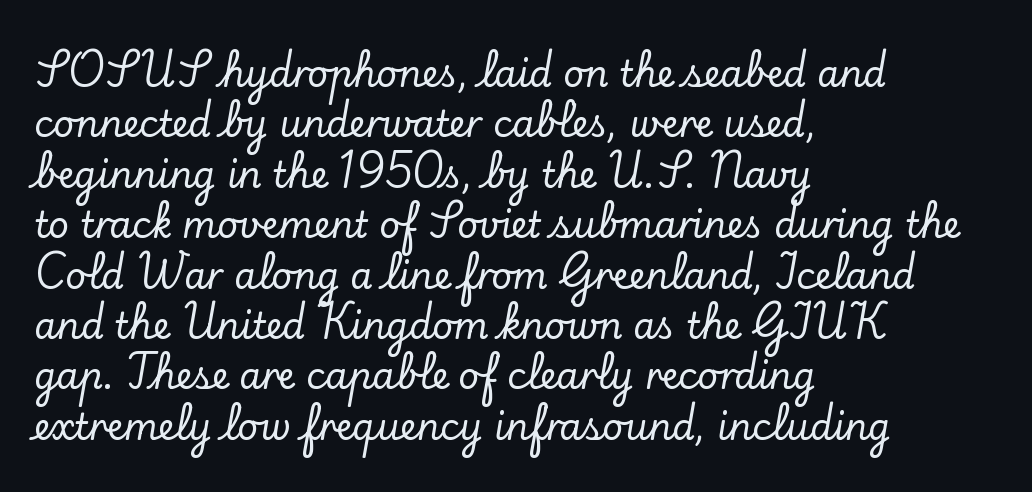
{"serif": "yes", "width": "normal", "stroke_contrast": "low", "x_height": "small", "monospaced": "no", "underline": "no", "align": "left", "line_spacing": "normal", "line_spacing_ratio": 1.4, "letter_spacing": "normal", "letter_spacing_em": 0.0, "glyph_px": 36}
